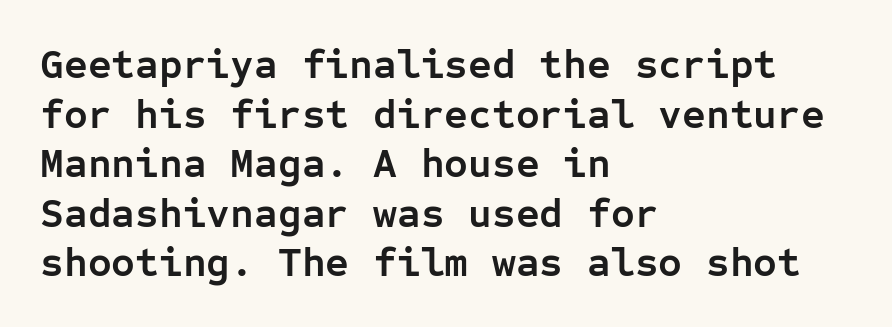
Nothing sits at the stroke ends, so this counts as sans-serif. Each line starts at the same left margin while the right side varies. A clean baseline with only descenders dipping below it. Chunky letters — that's bold for sure. The rendering uses typewriter-style spacing with identical character cells.
